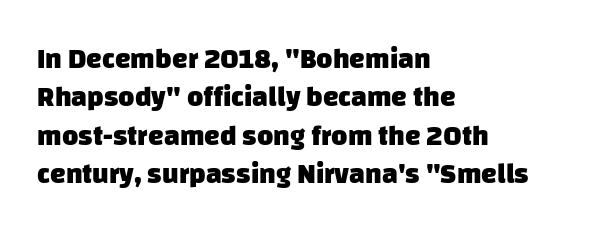
{"serif": "no", "bold": "yes", "weight": "heavy", "width": "normal", "stroke_contrast": "low", "x_height": "large", "monospaced": "no", "underline": "no", "align": "left", "line_spacing": "normal", "line_spacing_ratio": 1.37, "letter_spacing": "normal", "letter_spacing_em": 0.0, "glyph_px": 28}
